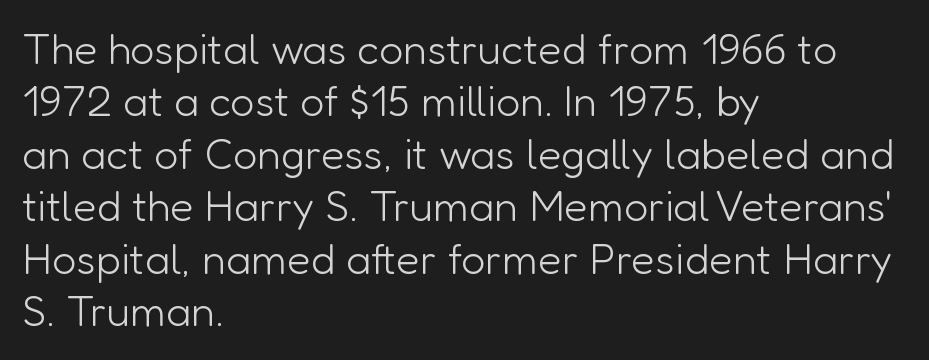
The image shows 43 px light sans-serif type, upright; set left-aligned, line spacing 1.22x, normal letter spacing, not underlined; low stroke contrast and a medium x-height.
